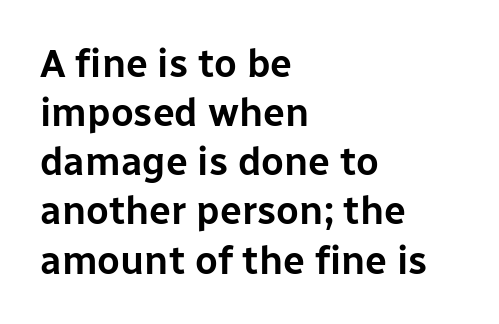
Q: Is the text italic (slanted)? A: No, it is upright.
Q: Is the typeface a serif or a sans-serif typeface? A: Sans-serif.
Q: Is the text underlined? A: No.
Q: How is the paragraph aligned? A: Left-aligned.
Q: Is the spacing between letters normal or unusually wide? A: Normal.
Q: Is the spacing between lines tight, normal or loose? A: Normal.
Q: Width (condensed, normal, or wide)? A: Normal.
Q: Stroke contrast? A: Low.
Q: x-height? A: Medium.
Q: Monospaced? A: No.
